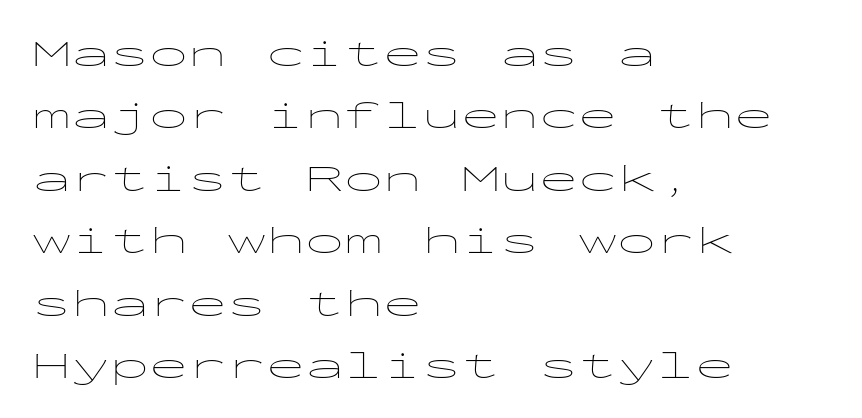
A classic flush-left, rag-right setting is used for this passage. Fixed-width glyphs throughout — classic coding-font behaviour. Heaviness? Minimal to ordinary, like unemphasized prose. The space directly below the letters is spotless.
